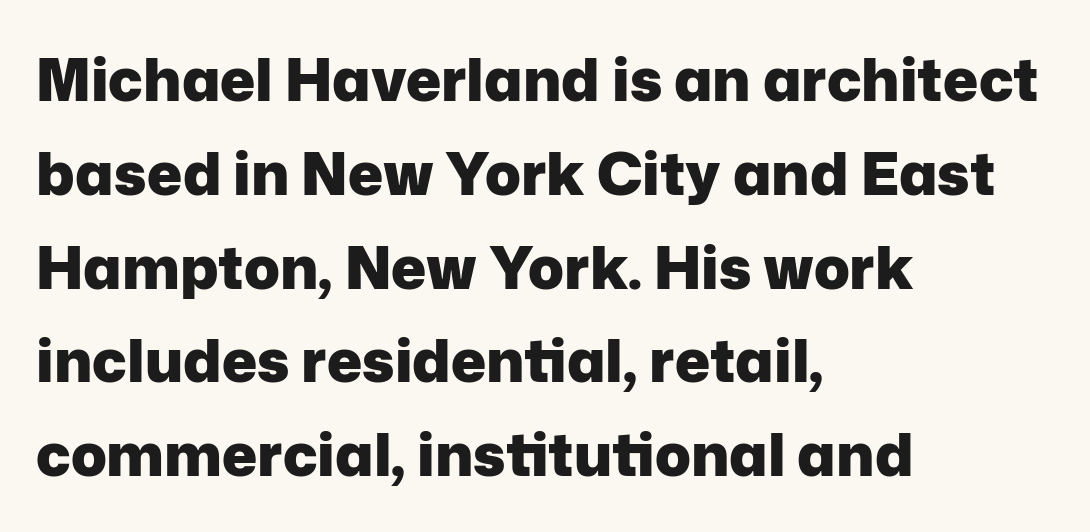
The image shows 59 px heavy sans-serif type, upright; set left-aligned, normal line spacing (1.59x), normal letter spacing, not underlined; low stroke contrast and a medium x-height.
